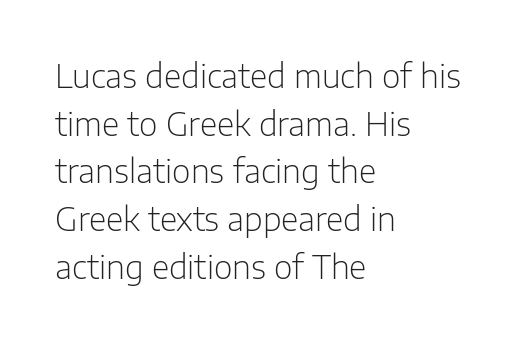
The image shows 32 px light sans-serif type, upright; set left-aligned, normal line spacing (1.49x), normal letter spacing, not underlined; low stroke contrast and a medium x-height.
